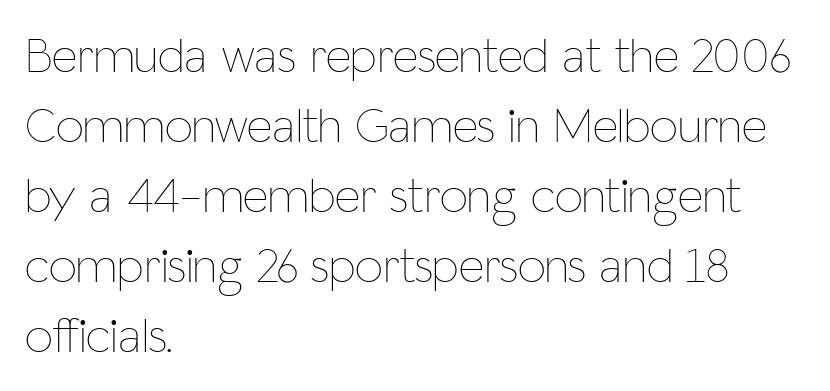
Q: Is the text bold? A: No.
Q: Is the text italic (slanted)? A: No, it is upright.
Q: Is the text underlined? A: No.
Q: How is the paragraph aligned? A: Left-aligned.
Q: Is the spacing between letters normal or unusually wide? A: Normal.
Q: Is the spacing between lines tight, normal or loose? A: Normal.
Q: Width (condensed, normal, or wide)? A: Condensed.
Q: Stroke contrast? A: Low.
Q: x-height? A: Medium.
Q: Monospaced? A: No.
